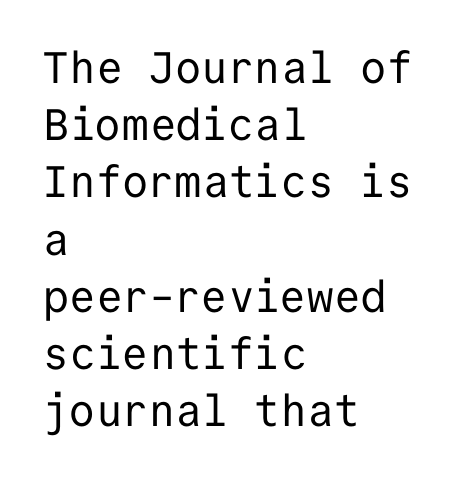
The image shows 44 px regular-weight sans-serif type, upright, monospaced; set left-aligned, normal line spacing (1.3x), normal letter spacing, not underlined; low stroke contrast and a medium x-height.
